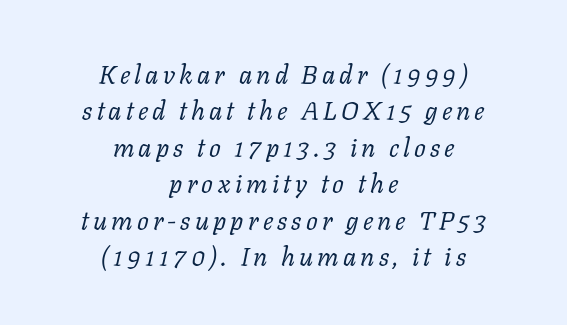
{"italic": "yes", "lean": "right", "slant_degrees": 11, "bold": "no", "underline": "no", "align": "center", "line_spacing": "normal", "line_spacing_ratio": 1.4, "glyph_px": 26}
